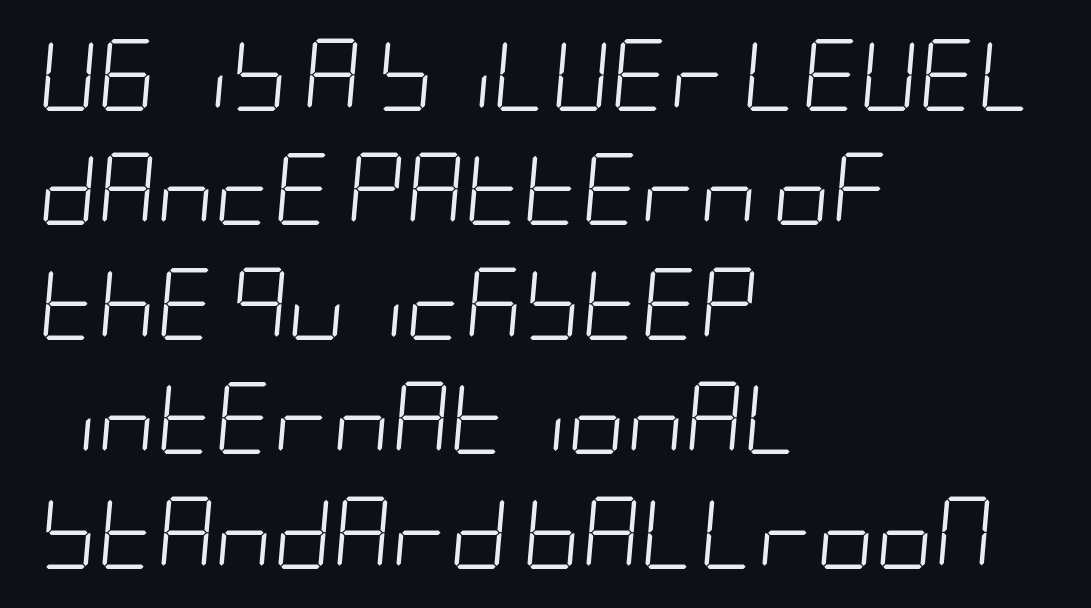
Q: Is the text bold? A: No.
Q: Is the text italic (slanted)? A: Yes, it leans right by about 5 degrees.
Q: Is the text underlined? A: No.
Q: How is the paragraph aligned? A: Left-aligned.
Q: Is the spacing between letters normal or unusually wide? A: Normal.
Q: Is the spacing between lines tight, normal or loose? A: Normal.
Q: Width (condensed, normal, or wide)? A: Condensed.
Q: Stroke contrast? A: Low.
Q: x-height? A: Large.
